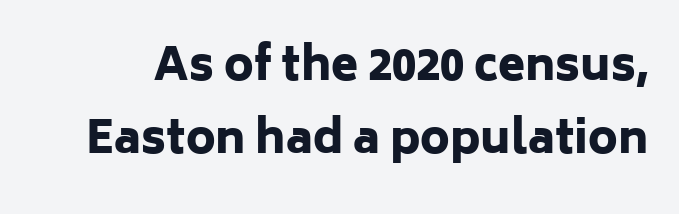
{"serif": "no", "italic": "no", "bold": "yes", "weight": "heavy", "width": "normal", "stroke_contrast": "low", "x_height": "medium", "monospaced": "no", "underline": "no", "line_spacing": "normal", "line_spacing_ratio": 1.67, "letter_spacing": "normal", "letter_spacing_em": 0.0, "glyph_px": 44}
